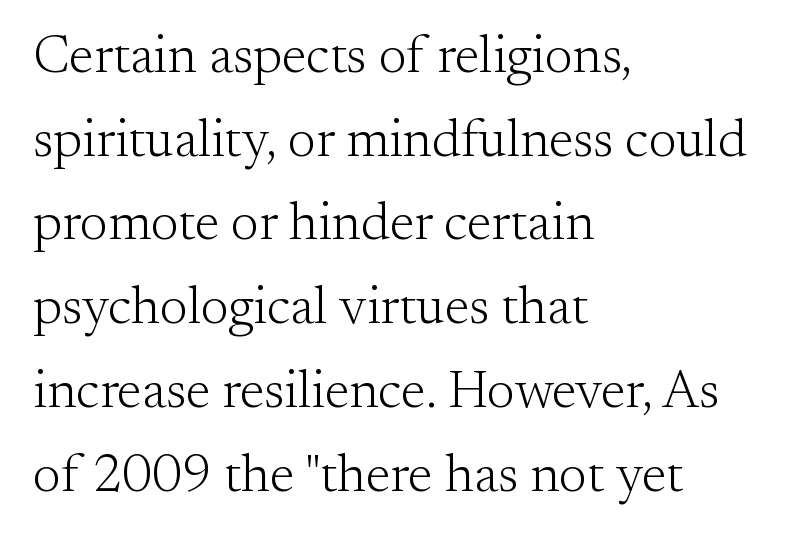
The image shows 53 px light serif type, upright; set left-aligned, normal line spacing (1.58x), normal letter spacing, not underlined; medium stroke contrast and a small x-height.
